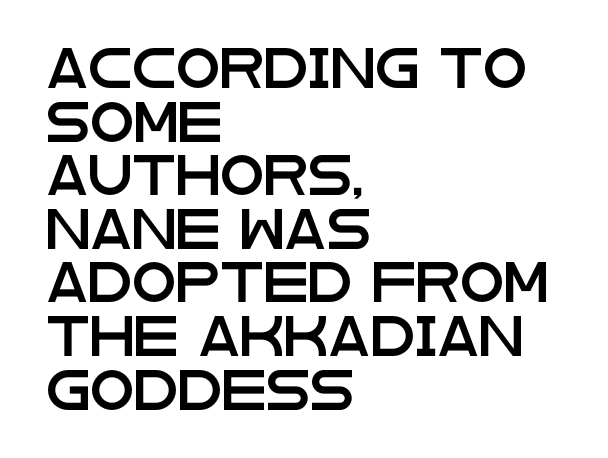
Q: Is the text italic (slanted)? A: No, it is upright.
Q: Is the typeface a serif or a sans-serif typeface? A: Sans-serif.
Q: Is the text underlined? A: No.
Q: How is the paragraph aligned? A: Left-aligned.
Q: Is the spacing between letters normal or unusually wide? A: Normal.
Q: Is the spacing between lines tight, normal or loose? A: Normal.
Q: Width (condensed, normal, or wide)? A: Wide.
Q: Stroke contrast? A: Low.
Q: x-height? A: Large.
Q: Monospaced? A: No.
